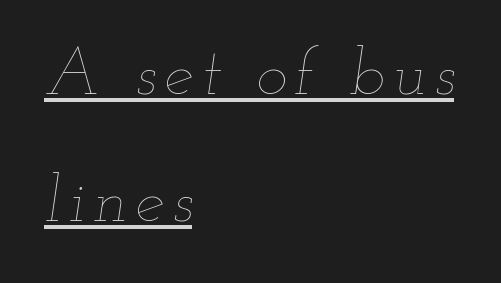
The image shows 66 px thin, wide type, italic (leaning right); set left-aligned, loose line spacing (1.93x), underlined; low stroke contrast and a small x-height.
